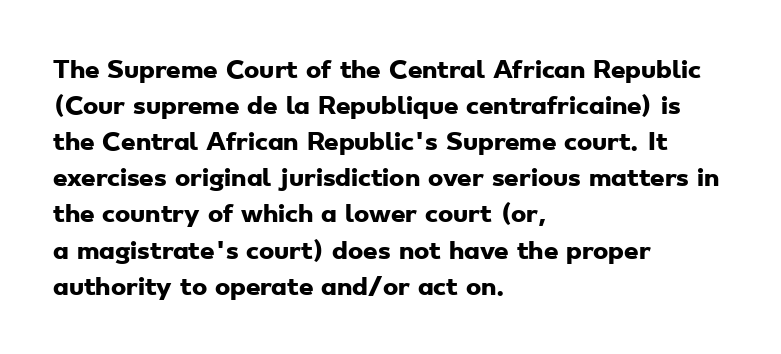
The setting favours the left margin, as ordinary paragraphs usually do. The rows are spaced the way most documents space them. The zone under the glyphs is completely vacant. Does extra space separate the letters? No, they use regular spacing.
